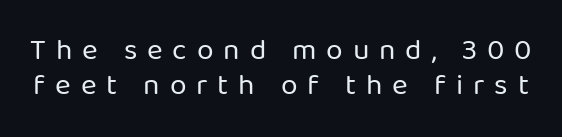
The image shows 30 px regular-weight sans-serif type, upright; set line spacing 1.17x, unusually wide letter spacing (+0.33 em), not underlined; low stroke contrast and a medium x-height.
